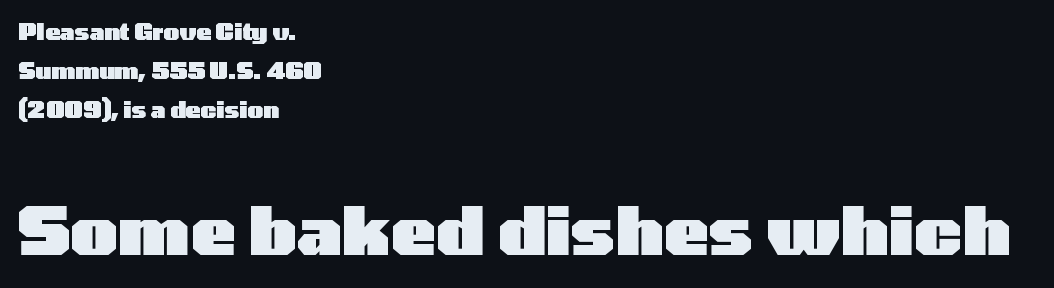
{"serif": "no", "italic": "no", "bold": "yes", "weight": "heavy", "width": "wide", "stroke_contrast": "low", "x_height": "medium", "monospaced": "no", "underline": "no", "align": "left", "line_spacing_ratio": 1.77, "letter_spacing": "normal", "letter_spacing_em": 0.0, "larger_block": "second", "size_ratio": 3.05, "glyph_px": 67}
